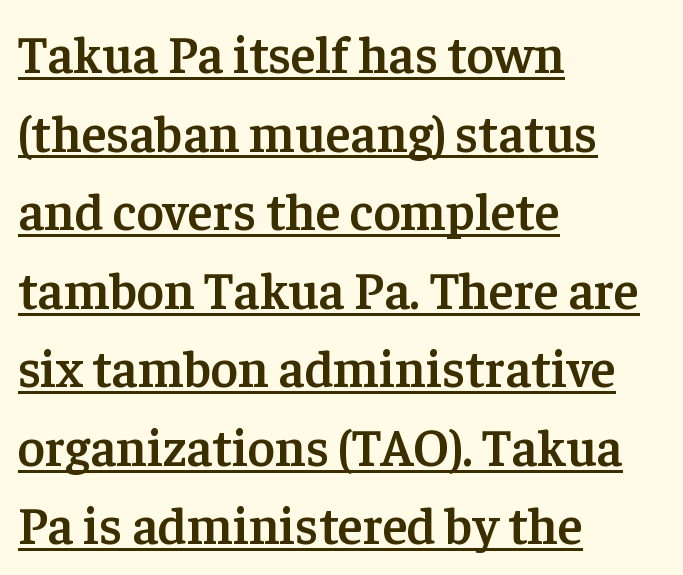
The image shows 52 px semibold serif type, upright; set left-aligned, normal line spacing (1.51x), normal letter spacing, underlined; low stroke contrast and a medium x-height.
